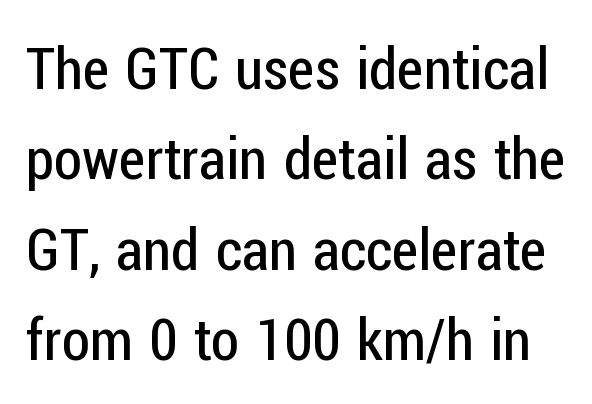
{"serif": "no", "italic": "no", "bold": "no", "weight": "regular", "width": "condensed", "stroke_contrast": "low", "x_height": "medium", "monospaced": "no", "underline": "no", "line_spacing": "normal", "line_spacing_ratio": 1.56, "letter_spacing": "normal", "letter_spacing_em": 0.0, "glyph_px": 58}
